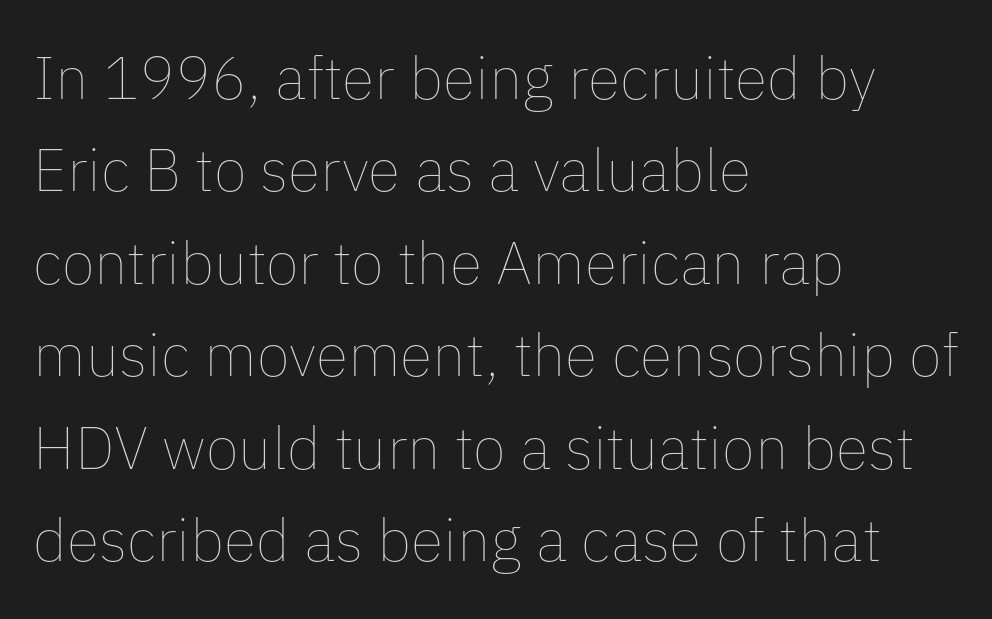
{"italic": "no", "bold": "no", "weight": "thin", "width": "normal", "stroke_contrast": "low", "x_height": "medium", "monospaced": "no", "underline": "no", "align": "left", "line_spacing": "normal", "line_spacing_ratio": 1.54, "letter_spacing": "normal", "letter_spacing_em": 0.0, "glyph_px": 60}
